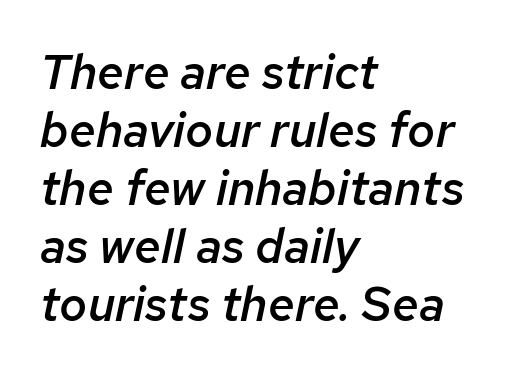
{"italic": "yes", "lean": "right", "slant_degrees": 12, "bold": "semi", "weight": "semibold", "width": "normal", "stroke_contrast": "low", "x_height": "medium", "monospaced": "no", "underline": "no", "align": "left", "line_spacing_ratio": 1.21, "letter_spacing": "normal", "letter_spacing_em": 0.0, "glyph_px": 48}
